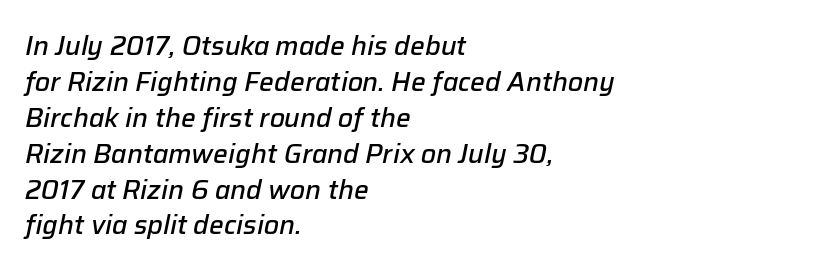
Q: Is the text bold? A: Semi-bold.
Q: Is the text italic (slanted)? A: Yes, it leans right by about 12 degrees.
Q: Is the text underlined? A: No.
Q: How is the paragraph aligned? A: Left-aligned.
Q: Is the spacing between letters normal or unusually wide? A: Normal.
Q: Is the spacing between lines tight, normal or loose? A: Normal.
